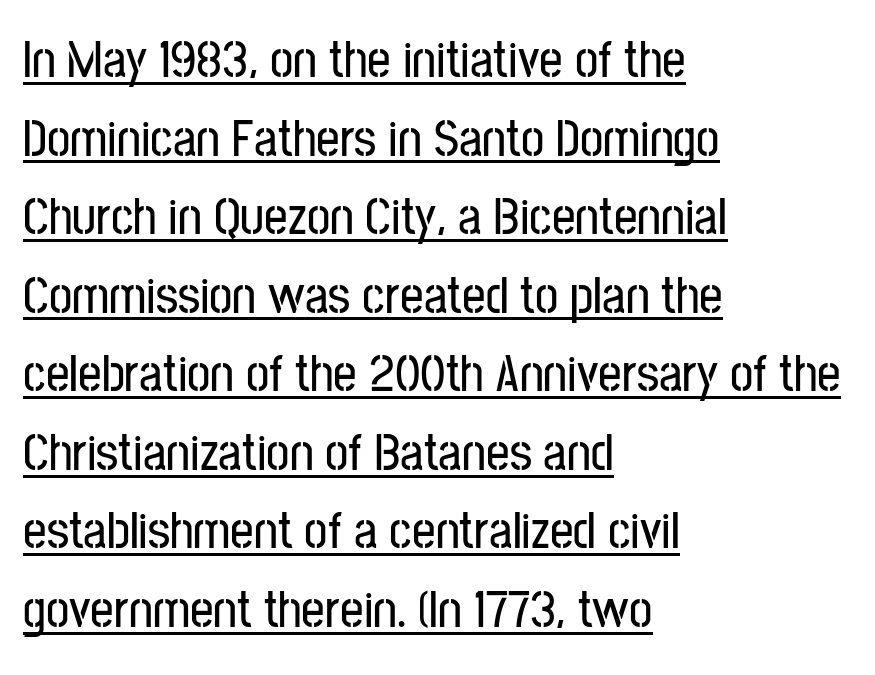
The image shows 52 px condensed sans-serif type, upright; set left-aligned, normal line spacing (1.51x), normal letter spacing, underlined; low stroke contrast and a medium x-height.
